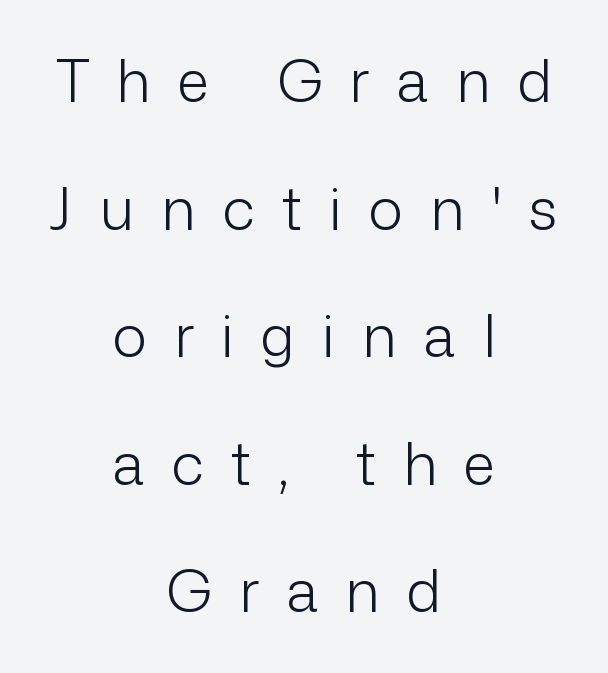
{"serif": "no", "italic": "no", "bold": "no", "weight": "light", "width": "normal", "stroke_contrast": "low", "x_height": "medium", "monospaced": "no", "underline": "no", "align": "center", "line_spacing": "loose", "line_spacing_ratio": 2.2, "letter_spacing": "wide", "letter_spacing_em": 0.47, "glyph_px": 58}
